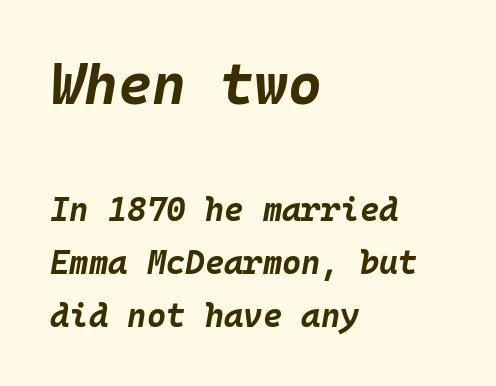
The image shows 58 px bold type, italic (leaning right), monospaced; set left-aligned, normal line spacing (1.61x), normal letter spacing, not underlined; the first (top) block is 1.76x larger; low stroke contrast and a large x-height.
